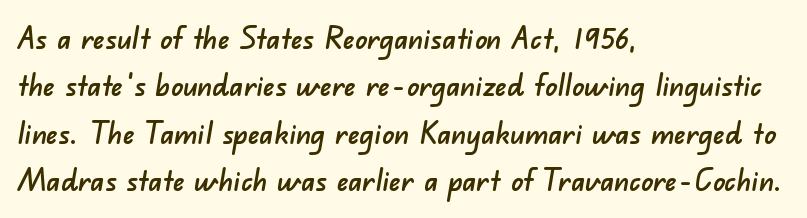
The text was rendered using a sans face with plain stroke endings. Nobody drew a line under any word here. Notice how descenders clear the ascenders below comfortably — that's standard leading. These lines are rendered in a variable-pitch font. The text block is weighted toward the left margin, trailing off unevenly rightward. This rendering leaves character spacing at its baseline value.
